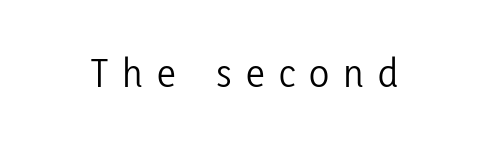
Q: Is the text bold? A: No.
Q: Is the text italic (slanted)? A: No, it is upright.
Q: Is the typeface a serif or a sans-serif typeface? A: Sans-serif.
Q: Is the text underlined? A: No.
Q: Is the spacing between letters normal or unusually wide? A: Unusually wide.
Q: Width (condensed, normal, or wide)? A: Condensed.
Q: Stroke contrast? A: Low.
Q: x-height? A: Medium.
Q: Monospaced? A: No.
